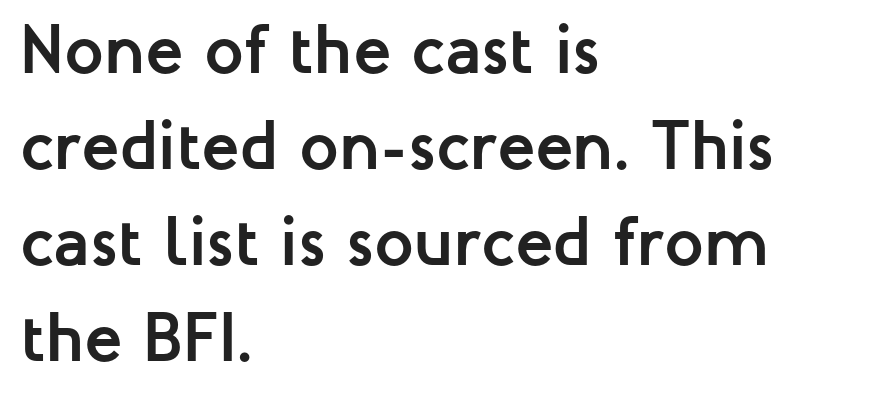
The image shows 70 px semibold sans-serif type, upright; set left-aligned, normal line spacing (1.37x), normal letter spacing, not underlined; low stroke contrast and a medium x-height.
